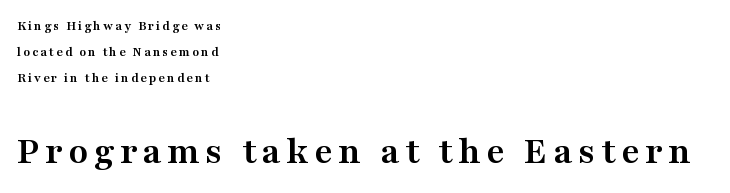
Q: Is the text bold? A: Yes.
Q: Is the text italic (slanted)? A: No, it is upright.
Q: Is the typeface a serif or a sans-serif typeface? A: Serif.
Q: Is the text underlined? A: No.
Q: How is the paragraph aligned? A: Left-aligned.
Q: Which block of text is set in a larger size, the first (top) or the second (bottom)? A: The second (bottom) one.
Q: Width (condensed, normal, or wide)? A: Wide.
Q: Stroke contrast? A: Medium.
Q: x-height? A: Medium.
Q: Monospaced? A: No.
